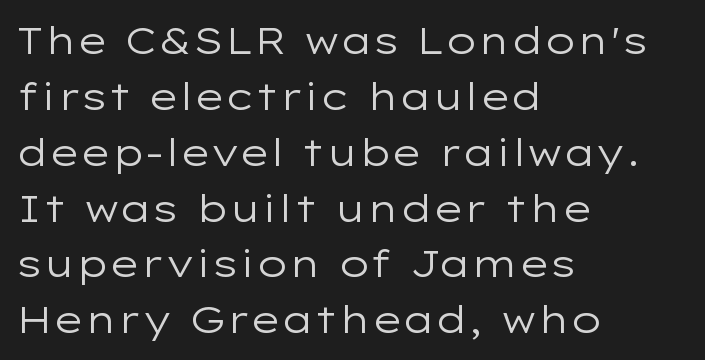
The image shows 38 px regular-weight, wide sans-serif type, upright; set left-aligned, normal line spacing (1.47x), normal letter spacing, not underlined; low stroke contrast and a medium x-height.
